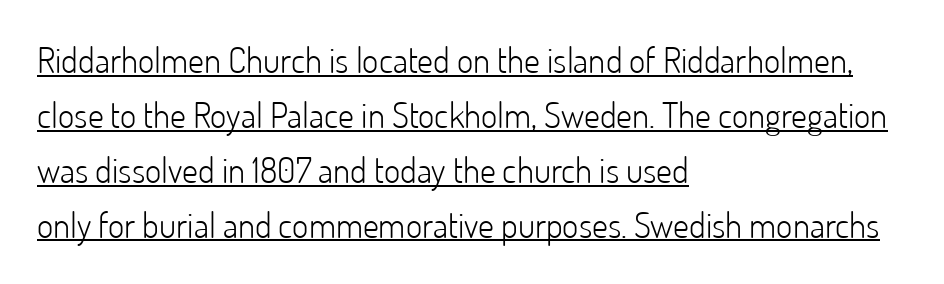
The image shows 35 px light sans-serif type, upright; set left-aligned, normal line spacing (1.57x), normal letter spacing, underlined; low stroke contrast and a small x-height.
